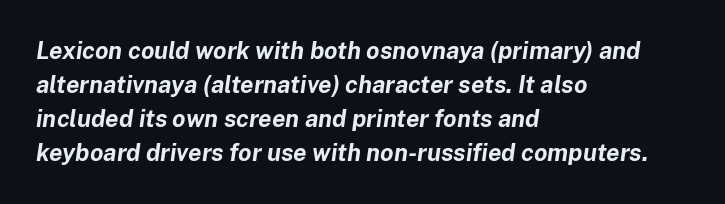
In terms of leading, this rendering sits right in the middle. Short and long lines alike share a common starting point at left. Summary of weight: heavy, a full bold. Check the space under the baseline: it is left empty. In terms of letterspacing, this is plain default setting.
